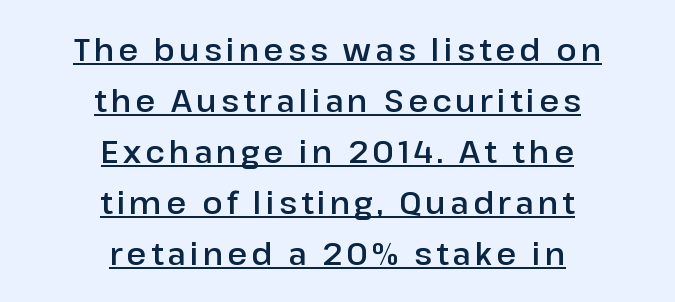
{"serif": "no", "italic": "no", "width": "normal", "stroke_contrast": "low", "x_height": "medium", "monospaced": "no", "underline": "yes", "align": "center", "line_spacing": "normal", "line_spacing_ratio": 1.7, "glyph_px": 30}
